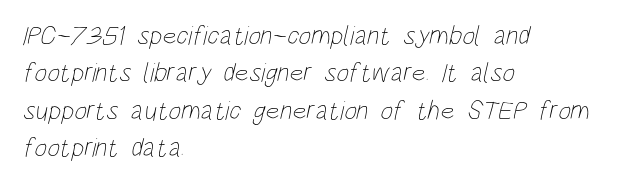
Q: Is the text bold? A: No.
Q: Is the text underlined? A: No.
Q: How is the paragraph aligned? A: Left-aligned.
Q: Is the spacing between letters normal or unusually wide? A: Normal.
Q: Is the spacing between lines tight, normal or loose? A: Normal.
